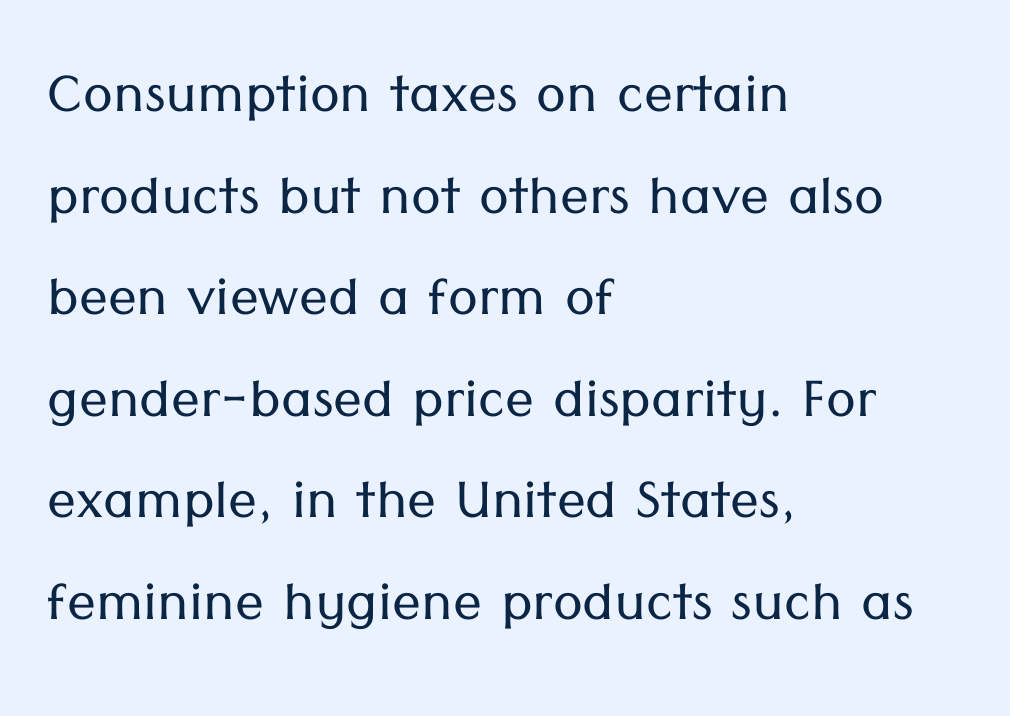
Q: Is the text bold? A: No.
Q: Is the text italic (slanted)? A: No, it is upright.
Q: Is the typeface a serif or a sans-serif typeface? A: Sans-serif.
Q: Is the text underlined? A: No.
Q: How is the paragraph aligned? A: Left-aligned.
Q: Is the spacing between letters normal or unusually wide? A: Normal.
Q: Is the spacing between lines tight, normal or loose? A: Normal.
Q: Width (condensed, normal, or wide)? A: Normal.
Q: Stroke contrast? A: Low.
Q: x-height? A: Medium.
Q: Monospaced? A: No.
